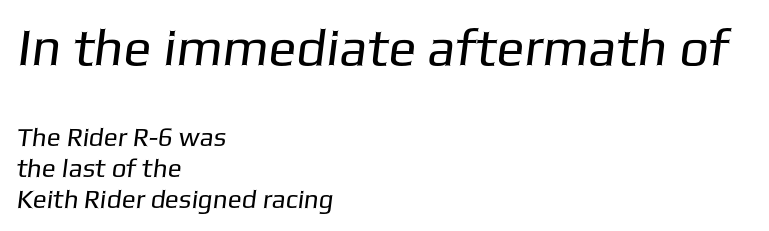
Q: Is the text bold? A: No.
Q: Is the typeface a serif or a sans-serif typeface? A: Sans-serif.
Q: Is the text underlined? A: No.
Q: How is the paragraph aligned? A: Left-aligned.
Q: Is the spacing between letters normal or unusually wide? A: Normal.
Q: Which block of text is set in a larger size, the first (top) or the second (bottom)? A: The first (top) one.
Q: Width (condensed, normal, or wide)? A: Normal.
Q: Stroke contrast? A: Low.
Q: x-height? A: Medium.
Q: Monospaced? A: No.
